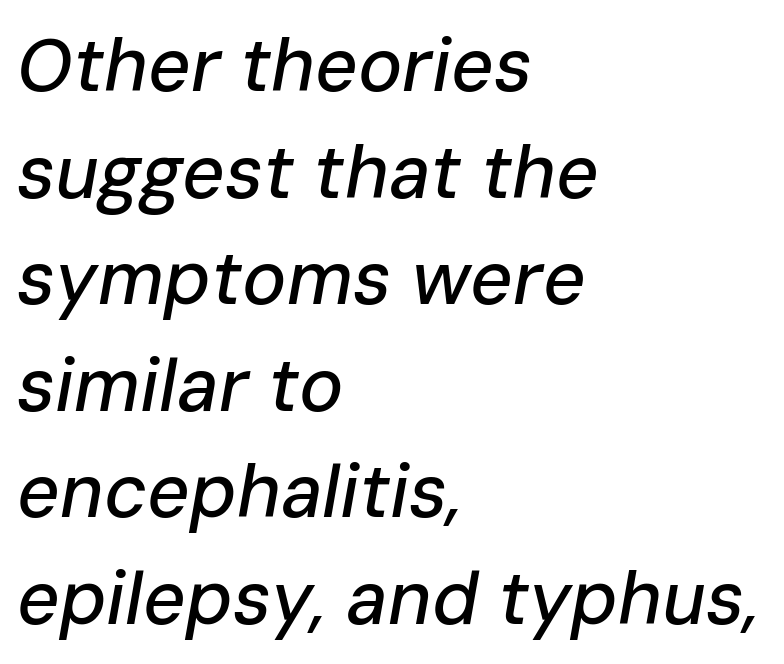
The image shows 74 px text type, italic (leaning right); set left-aligned, normal line spacing (1.44x), normal letter spacing, not underlined; low stroke contrast and a medium x-height.
